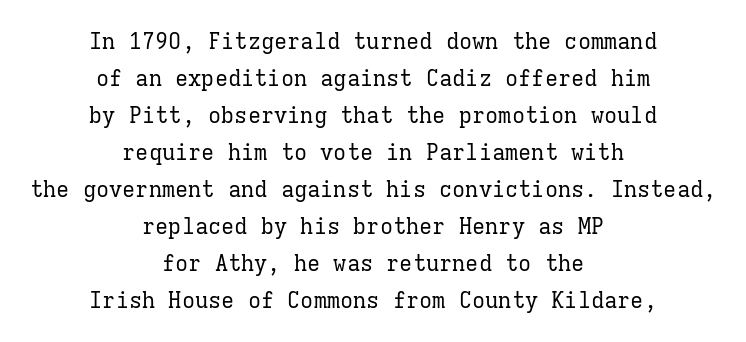
Q: Is the text bold? A: No.
Q: Is the text italic (slanted)? A: No, it is upright.
Q: Is the text underlined? A: No.
Q: How is the paragraph aligned? A: Centered.
Q: Is the spacing between letters normal or unusually wide? A: Normal.
Q: Is the spacing between lines tight, normal or loose? A: Normal.
